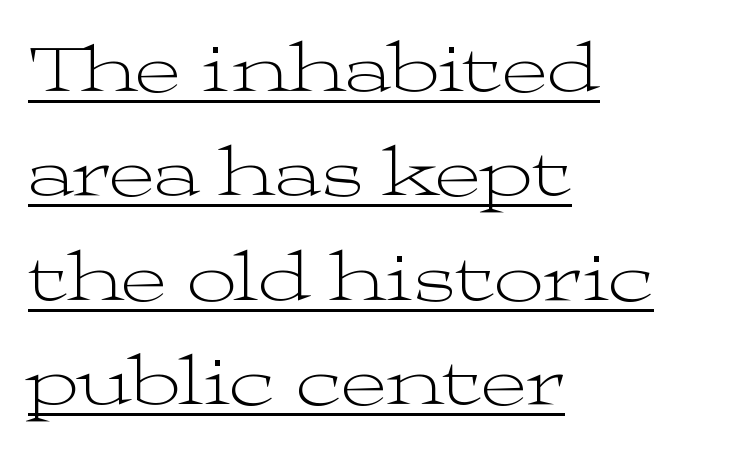
{"serif": "yes", "italic": "no", "bold": "no", "weight": "light", "width": "wide", "stroke_contrast": "medium", "x_height": "medium", "monospaced": "no", "underline": "yes", "align": "left", "line_spacing": "normal", "line_spacing_ratio": 1.49, "letter_spacing": "normal", "letter_spacing_em": 0.0, "glyph_px": 70}
